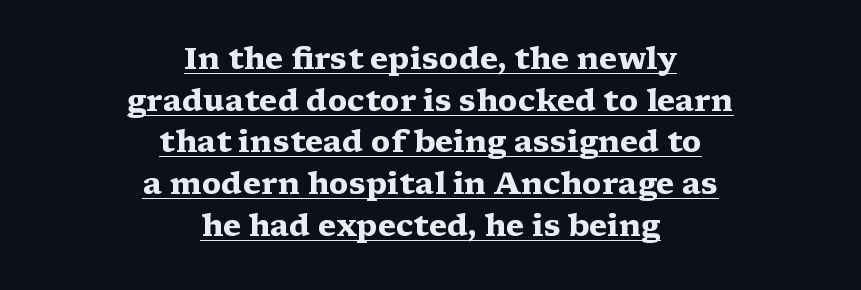
{"serif": "yes", "italic": "no", "bold": "yes", "weight": "heavy", "width": "wide", "stroke_contrast": "medium", "x_height": "medium", "monospaced": "no", "underline": "yes", "align": "center", "line_spacing": "normal", "line_spacing_ratio": 1.39, "letter_spacing": "normal", "letter_spacing_em": 0.0, "glyph_px": 30}
